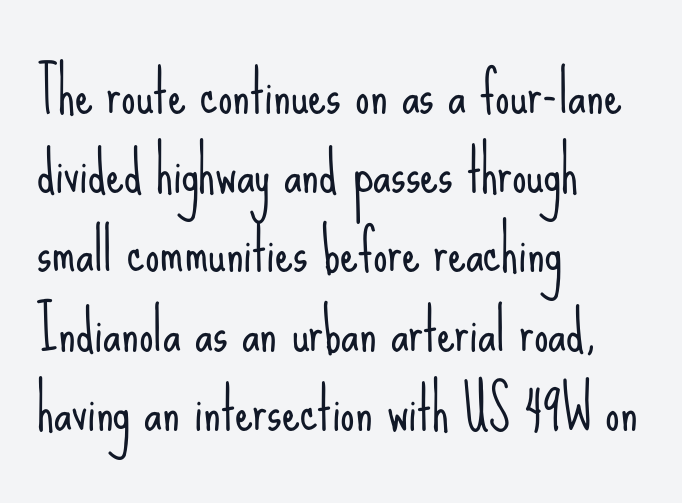
Q: Is the text bold? A: No.
Q: Is the text italic (slanted)? A: No, it is upright.
Q: Is the typeface a serif or a sans-serif typeface? A: Sans-serif.
Q: Is the text underlined? A: No.
Q: How is the paragraph aligned? A: Left-aligned.
Q: Is the spacing between letters normal or unusually wide? A: Normal.
Q: Is the spacing between lines tight, normal or loose? A: Normal.
Q: Width (condensed, normal, or wide)? A: Condensed.
Q: Stroke contrast? A: Low.
Q: x-height? A: Small.
Q: Monospaced? A: No.
